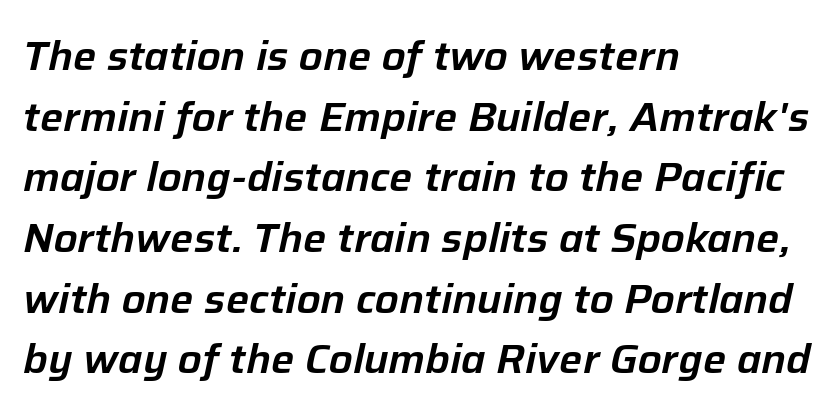
{"italic": "yes", "lean": "right", "slant_degrees": 12, "width": "normal", "stroke_contrast": "low", "x_height": "medium", "monospaced": "no", "underline": "no", "align": "left", "line_spacing": "normal", "line_spacing_ratio": 1.48, "letter_spacing": "normal", "letter_spacing_em": 0.0, "glyph_px": 41}
